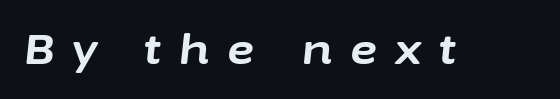
{"italic": "yes", "lean": "right", "slant_degrees": 6, "bold": "yes", "weight": "bold", "width": "normal", "stroke_contrast": "low", "x_height": "medium", "monospaced": "no", "underline": "no", "letter_spacing": "wide", "letter_spacing_em": 0.44, "glyph_px": 42}
